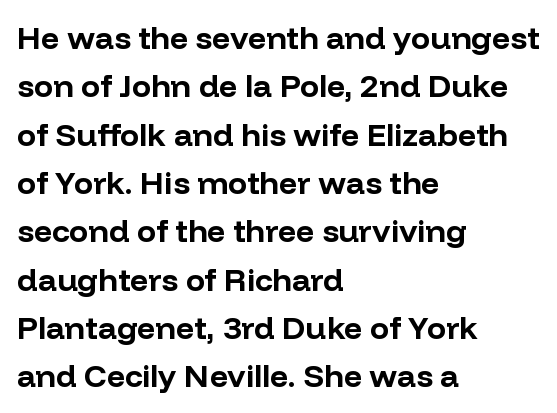
This sample keeps an unexceptional amount of space between lines. Nobody drew a line under any word here. The face used here is rendered with its standard letterfit. The font family rendered here belongs to the sans-serif group.
